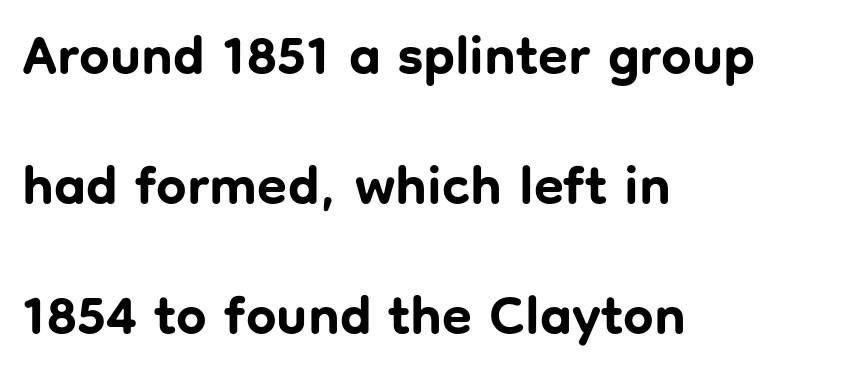
{"serif": "no", "italic": "no", "bold": "yes", "weight": "bold", "width": "normal", "stroke_contrast": "low", "x_height": "medium", "monospaced": "no", "underline": "no", "align": "left", "line_spacing": "loose", "line_spacing_ratio": 2.41, "letter_spacing": "normal", "letter_spacing_em": 0.0, "glyph_px": 54}
